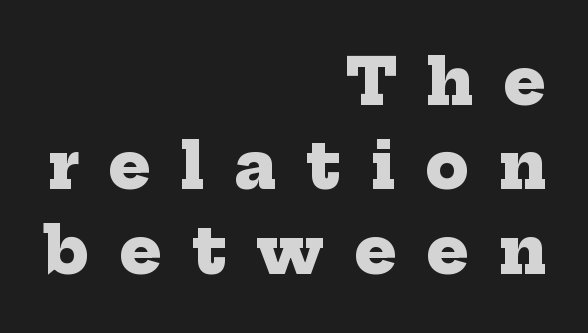
Varying glyph widths throughout — classic text-font behaviour. The glyphs in this specimen are seriffed. A flush-right, rag-left setting is used for this passage. Successive baselines arrive at the customary interval. This sample uses expanded letter spacing, leaving extra air between glyphs. Nobody drew a line under any word here.
